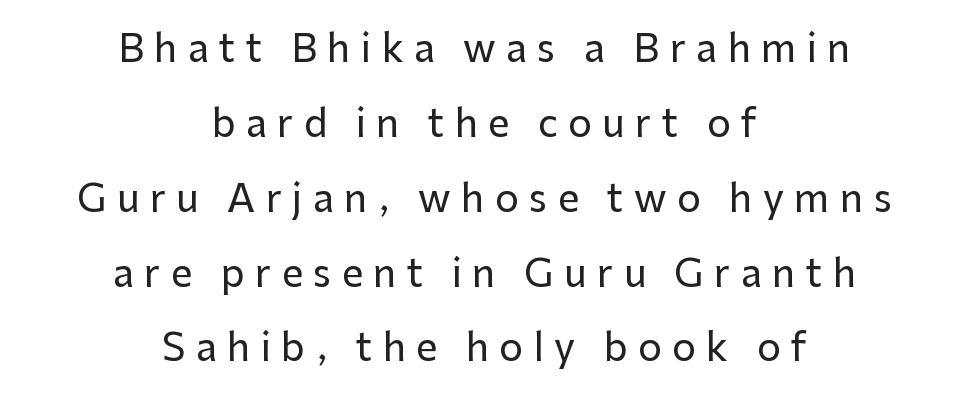
The image shows 38 px sans-serif type, upright; set centered, loose line spacing (1.97x), unusually wide letter spacing (+0.27 em), not underlined; low stroke contrast and a medium x-height.
